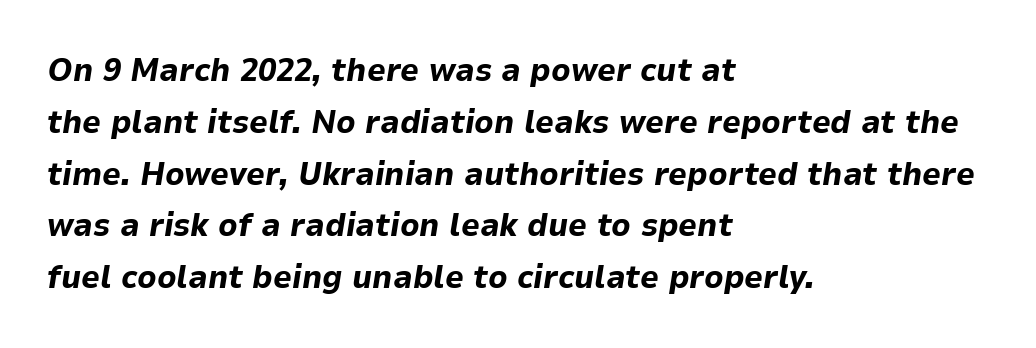
You could call the tracking neutral — neither tight nor loose. Slanted lettering throughout. Leading: standard. Its strokes are broad and dark, the hallmark of bold type. Spacing verdict: proportional, widths tailored to each character.
